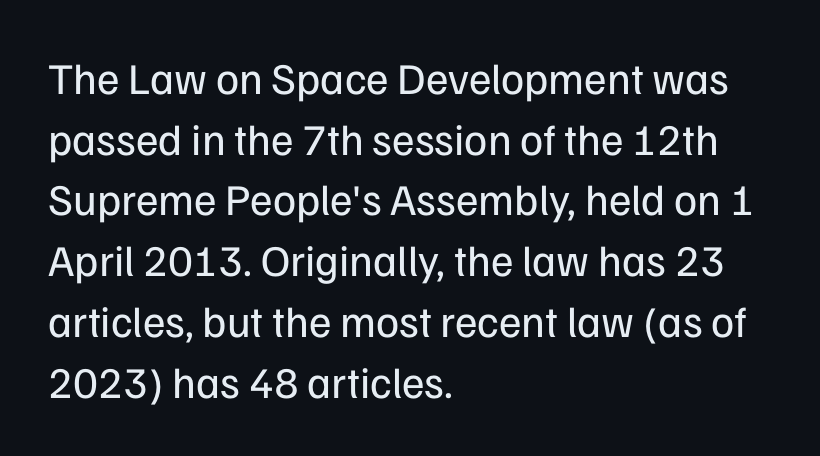
Weight: in the light-to-regular range. To sum up the face: it is a sans, with no serifs. This sample is left-justified, so line endings fall wherever the words run out. Letters rest on an invisible, unmarked baseline.
